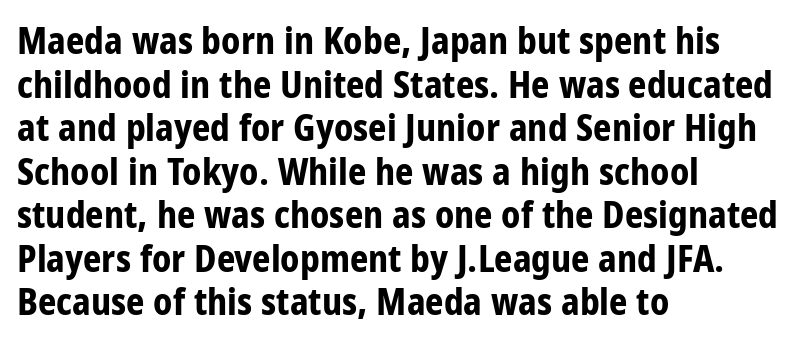
Anything drawn beneath the words? Only blank space. Does the weight exceed regular? Yes, all the way to bold. Words appear dense and cohesive because spacing is normal. Letterform terminals end flat and unadorned throughout the passage. Proportional: the letters do not fall into vertical columns.
